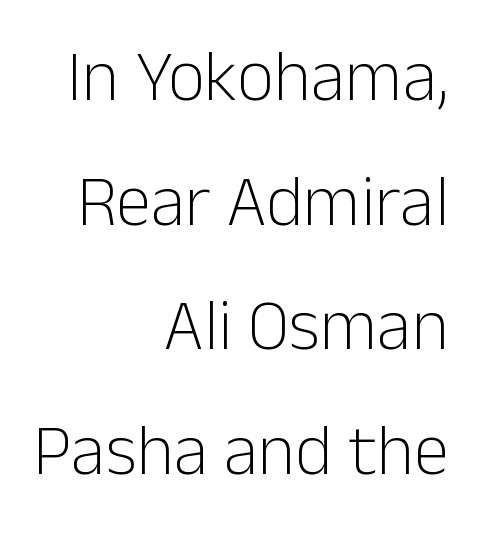
Bold? No — there's no thickening of the strokes. The passage shown is not underscored anywhere. You can tell it's not italic because the verticals are truly vertical. Compared with typical body copy, the letter spacing here is the same. Are there feet on the stems? There aren't — it's a sans. The text block is weighted toward the right margin, trailing off unevenly leftward.
